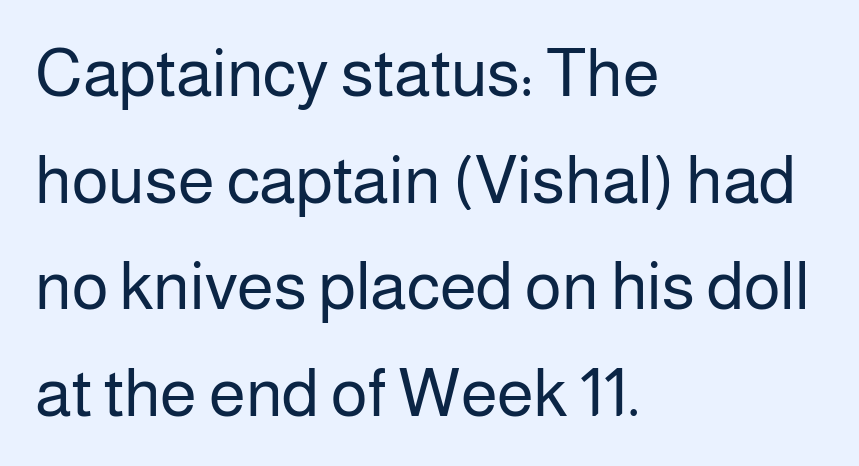
Q: Is the text bold? A: No.
Q: Is the text italic (slanted)? A: No, it is upright.
Q: Is the typeface a serif or a sans-serif typeface? A: Sans-serif.
Q: Is the text underlined? A: No.
Q: How is the paragraph aligned? A: Left-aligned.
Q: Is the spacing between letters normal or unusually wide? A: Normal.
Q: Is the spacing between lines tight, normal or loose? A: Normal.
Q: Width (condensed, normal, or wide)? A: Normal.
Q: Stroke contrast? A: Low.
Q: x-height? A: Medium.
Q: Monospaced? A: No.
